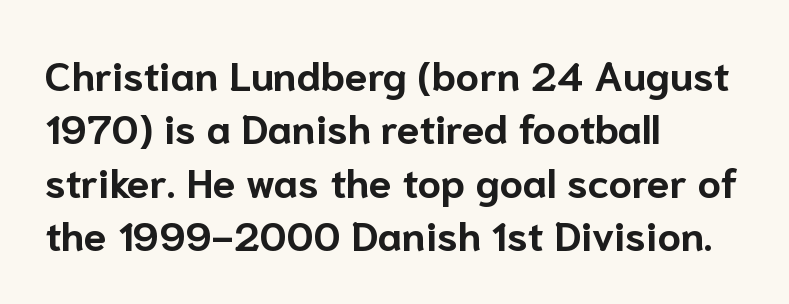
There is no visible air inserted between adjacent glyphs. Clear beneath every line of the passage. Font category for this specimen: sans-serif. This is roman type, the default non-slanted kind. Each glyph is drawn with heavy, bold strokes. Horizontal alignment here is leftward, the default for most running prose.
